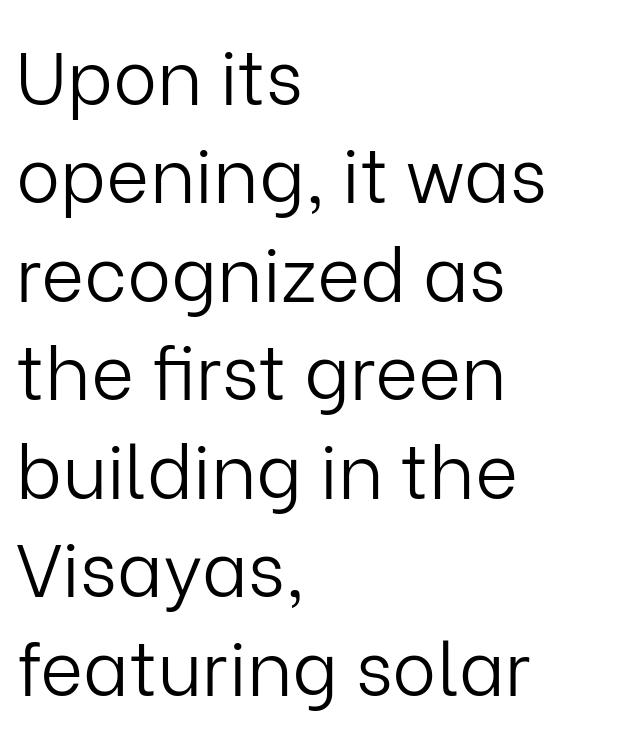
{"serif": "no", "italic": "no", "bold": "no", "weight": "light", "width": "normal", "stroke_contrast": "low", "x_height": "medium", "monospaced": "no", "underline": "no", "align": "left", "line_spacing": "normal", "line_spacing_ratio": 1.33, "letter_spacing": "normal", "letter_spacing_em": 0.0, "glyph_px": 74}
